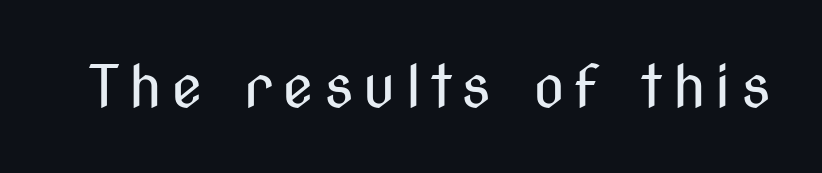
{"serif": "no", "italic": "no", "bold": "no", "weight": "regular", "width": "condensed", "stroke_contrast": "medium", "x_height": "medium", "monospaced": "no", "underline": "no", "glyph_px": 58}
